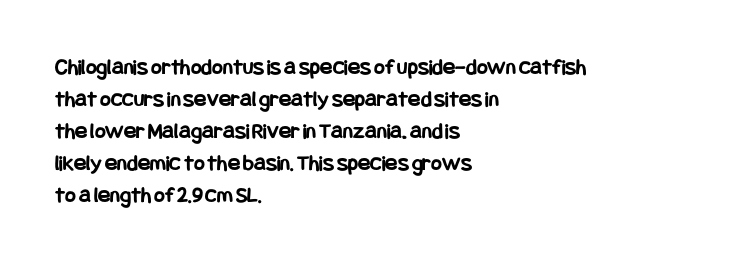
The image shows 23 px bold type, upright; set left-aligned, normal line spacing (1.39x), normal letter spacing, not underlined.
